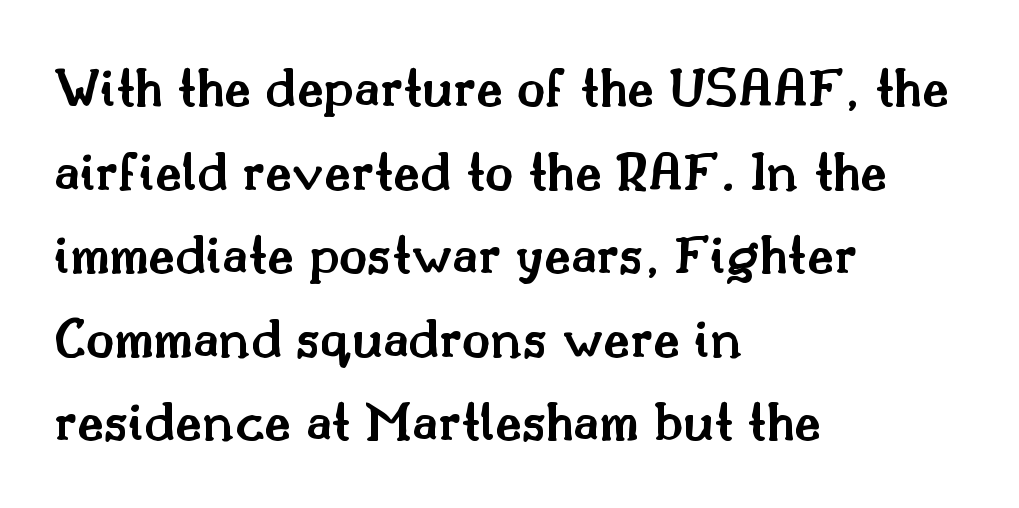
{"serif": "yes", "italic": "no", "bold": "semi", "weight": "semibold", "width": "normal", "stroke_contrast": "medium", "x_height": "small", "monospaced": "no", "underline": "no", "align": "left", "line_spacing": "normal", "line_spacing_ratio": 1.44, "letter_spacing": "normal", "letter_spacing_em": 0.0, "glyph_px": 58}
